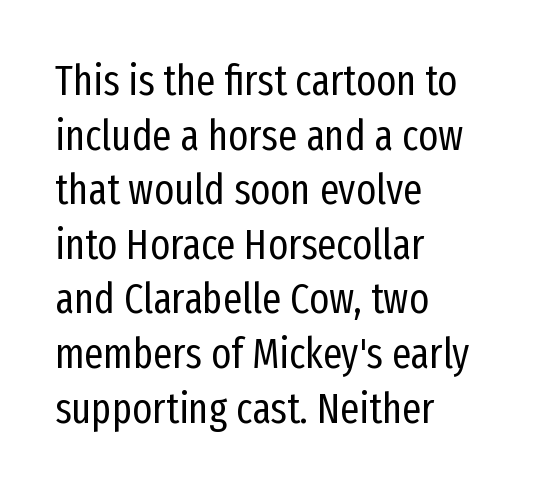
The image shows 42 px regular-weight, condensed sans-serif type, upright; set left-aligned, normal line spacing (1.3x), normal letter spacing, not underlined; low stroke contrast and a medium x-height.
